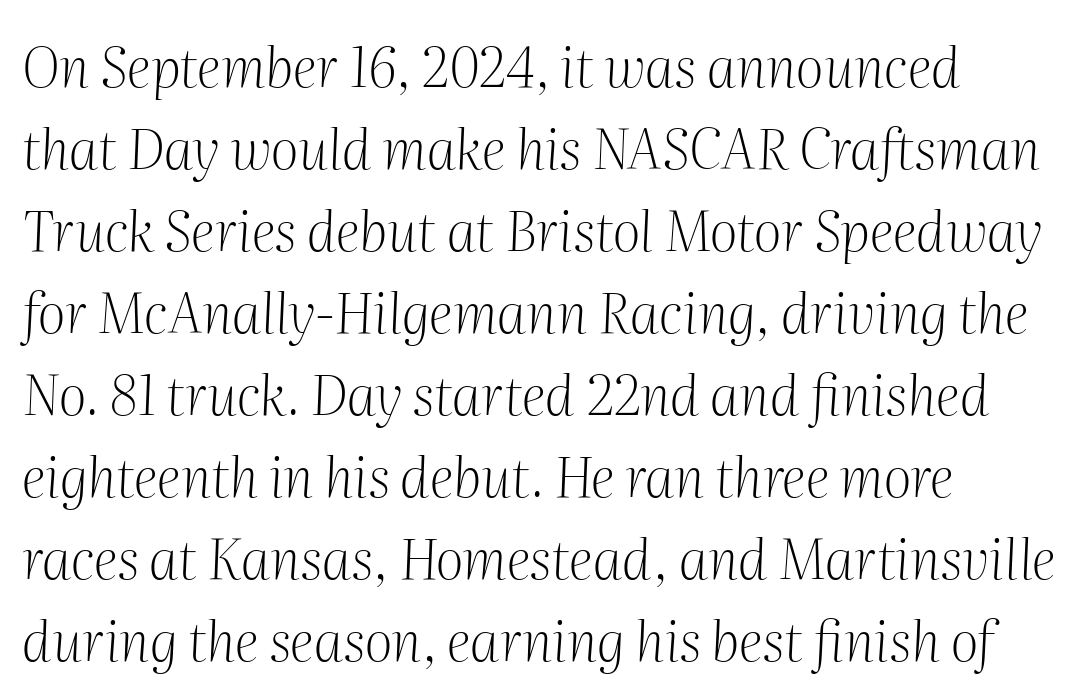
{"serif": "yes", "italic": "yes", "lean": "right", "slant_degrees": 2, "bold": "no", "weight": "light", "width": "normal", "stroke_contrast": "medium", "x_height": "medium", "monospaced": "no", "underline": "no", "align": "left", "line_spacing": "normal", "line_spacing_ratio": 1.49, "letter_spacing": "normal", "letter_spacing_em": 0.0, "glyph_px": 55}
